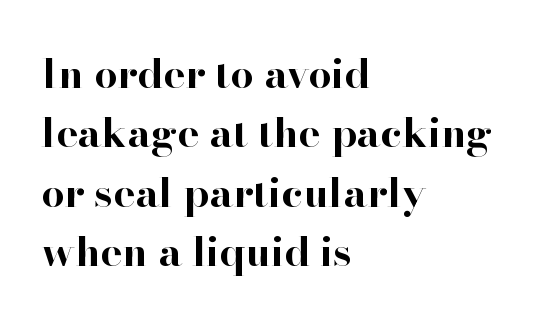
Between one letter and the next there's only the usual sliver of space. These lines are set flush left with a ragged right edge. Each letter's strokes conclude with small projecting serifs. Whoever set this chose a conventional vertical rhythm. No word sits above an underline. When letters stand straight like this, we call the style roman or upright.
